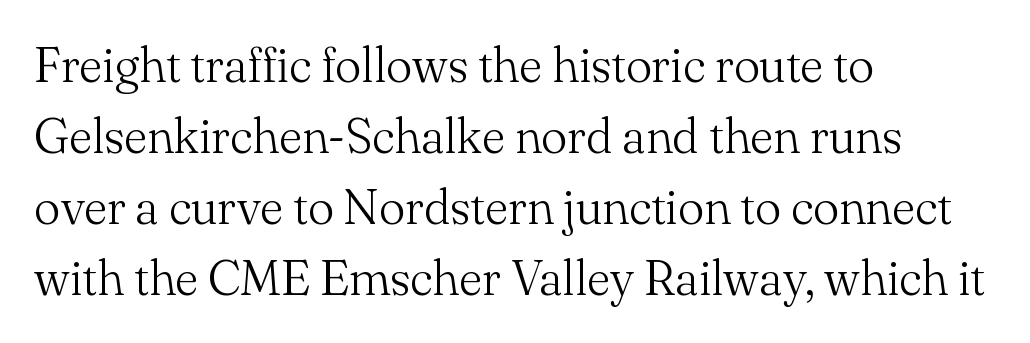
All the whitespace from short lines collects on the right. No chunkiness to these letters — they're not bold. Proportional: the letters do not fall into vertical columns. One glance says typical: line gaps are just what's usual. The typography opts for an upright posture over an oblique one.
